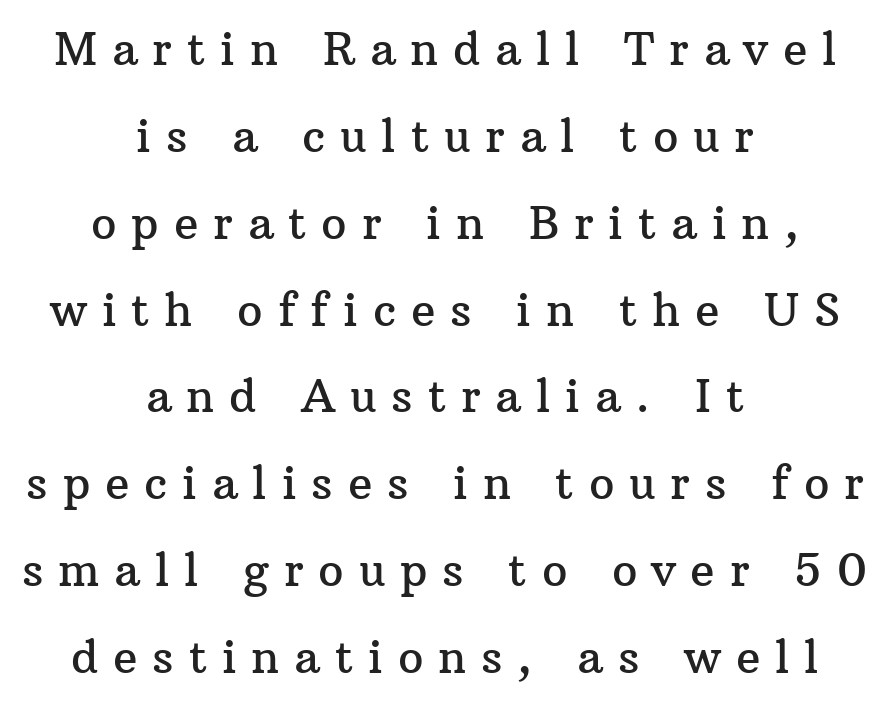
Q: Is the text italic (slanted)? A: No, it is upright.
Q: Is the typeface a serif or a sans-serif typeface? A: Serif.
Q: Is the text underlined? A: No.
Q: How is the paragraph aligned? A: Centered.
Q: Is the spacing between letters normal or unusually wide? A: Unusually wide.
Q: Is the spacing between lines tight, normal or loose? A: Loose.
Q: Width (condensed, normal, or wide)? A: Normal.
Q: Stroke contrast? A: Medium.
Q: x-height? A: Medium.
Q: Monospaced? A: No.
